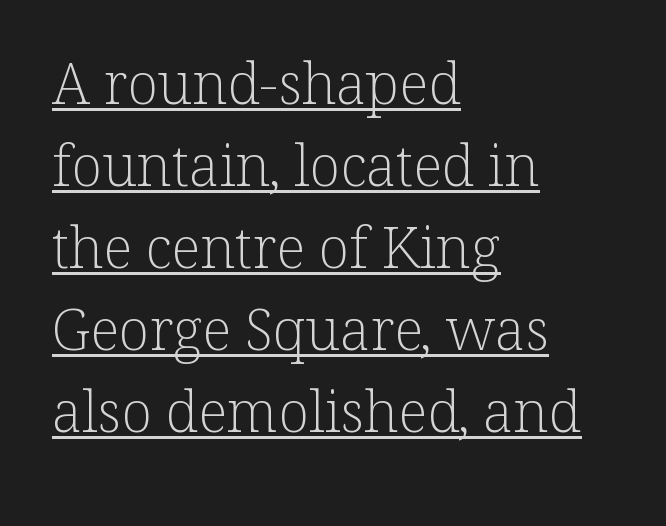
{"serif": "yes", "italic": "no", "bold": "no", "weight": "light", "width": "normal", "stroke_contrast": "low", "x_height": "medium", "monospaced": "no", "underline": "yes", "align": "left", "line_spacing": "normal", "line_spacing_ratio": 1.44, "letter_spacing": "normal", "letter_spacing_em": 0.0, "glyph_px": 57}
